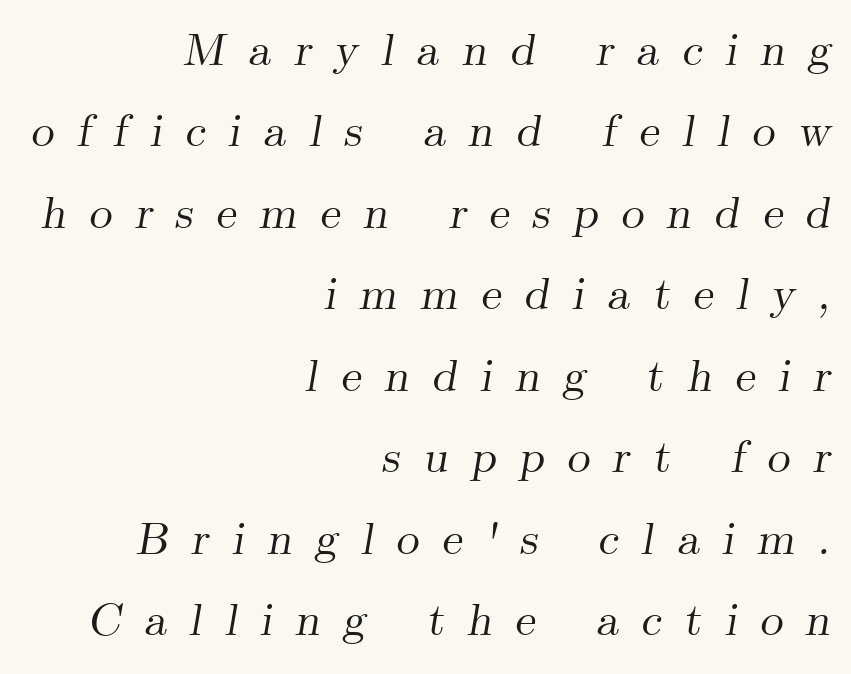
The image shows 46 px serif type, italic (leaning right); set right-aligned, line spacing 1.77x, unusually wide letter spacing (+0.49 em), not underlined; medium stroke contrast and a small x-height.
